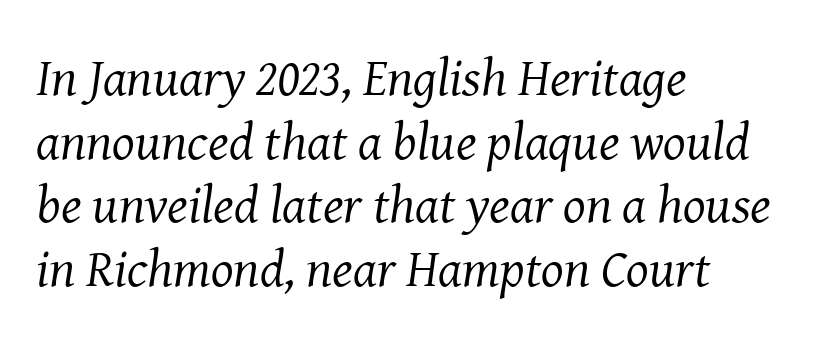
Q: Is the text bold? A: No.
Q: Is the text italic (slanted)? A: Yes, it leans right by about 8 degrees.
Q: Is the typeface a serif or a sans-serif typeface? A: Serif.
Q: Is the text underlined? A: No.
Q: How is the paragraph aligned? A: Left-aligned.
Q: Is the spacing between letters normal or unusually wide? A: Normal.
Q: Width (condensed, normal, or wide)? A: Normal.
Q: Stroke contrast? A: Medium.
Q: x-height? A: Medium.
Q: Monospaced? A: No.
